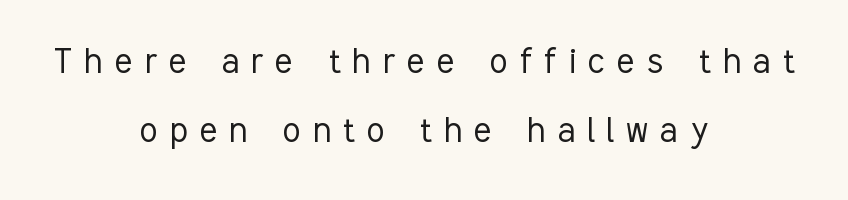
{"serif": "no", "italic": "no", "bold": "no", "weight": "light", "width": "condensed", "stroke_contrast": "low", "x_height": "medium", "monospaced": "no", "underline": "no", "align": "center", "line_spacing": "normal", "line_spacing_ratio": 1.69, "letter_spacing": "wide", "letter_spacing_em": 0.3, "glyph_px": 41}
